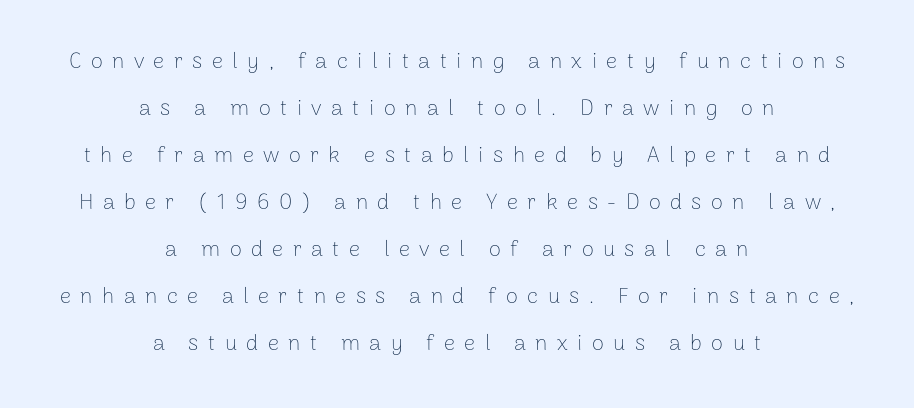
The image shows 22 px text type, upright; set centered, loose line spacing (2.14x), unusually wide letter spacing (+0.43 em), not underlined.
